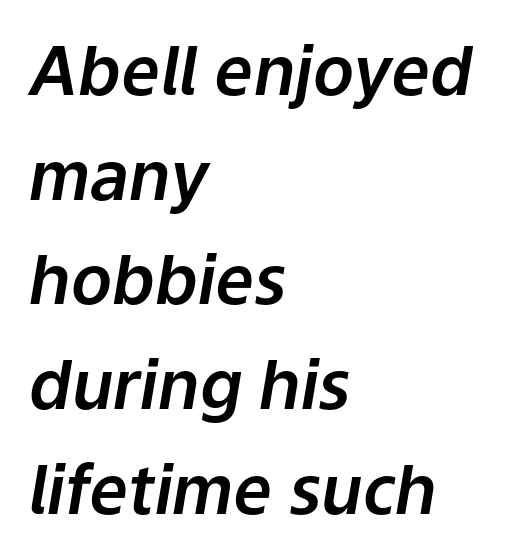
{"italic": "yes", "lean": "right", "slant_degrees": 9, "width": "normal", "stroke_contrast": "low", "x_height": "medium", "monospaced": "no", "underline": "no", "align": "left", "line_spacing": "normal", "line_spacing_ratio": 1.54, "letter_spacing": "normal", "letter_spacing_em": 0.0, "glyph_px": 68}
